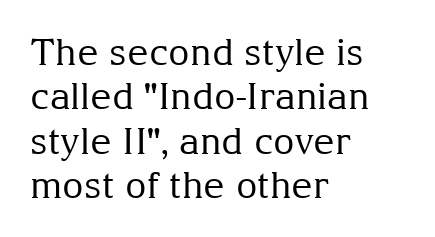
The typeface chosen for these lines features serifs. The passage shown is not bold in any degree. Decoration check: the copy has no underline. Caption: multi-line text, flush left, ragged right.
